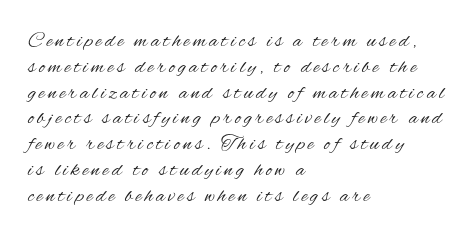
The image shows 21 px text type; set left-aligned, line spacing 1.23x, not underlined.
